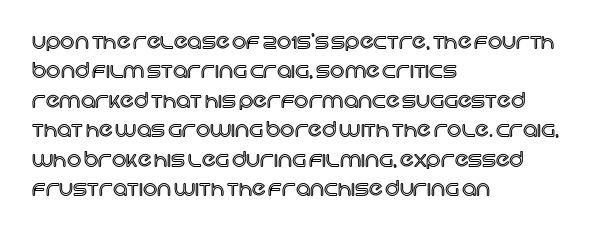
{"italic": "no", "underline": "no", "align": "left", "line_spacing": "normal", "line_spacing_ratio": 1.47, "letter_spacing": "normal", "letter_spacing_em": 0.0, "glyph_px": 20}
